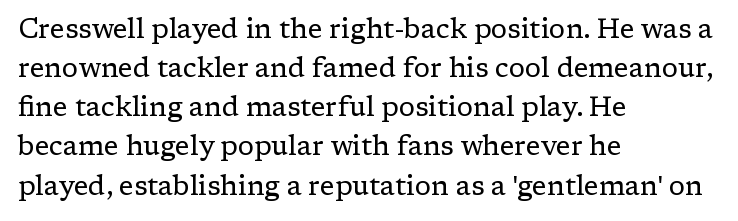
Q: Is the text bold? A: No.
Q: Is the text italic (slanted)? A: No, it is upright.
Q: Is the text underlined? A: No.
Q: How is the paragraph aligned? A: Left-aligned.
Q: Is the spacing between letters normal or unusually wide? A: Normal.
Q: Is the spacing between lines tight, normal or loose? A: Normal.
